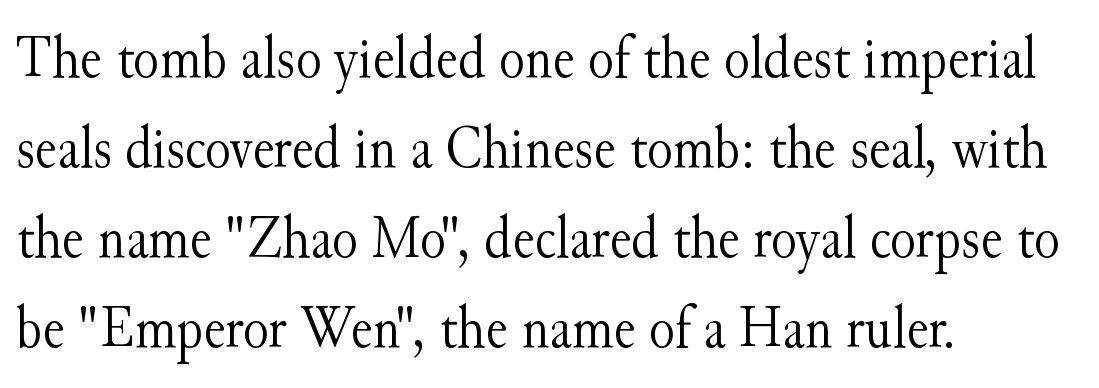
{"serif": "yes", "italic": "no", "bold": "no", "weight": "light", "width": "normal", "stroke_contrast": "medium", "x_height": "small", "monospaced": "no", "underline": "no", "align": "left", "line_spacing": "normal", "line_spacing_ratio": 1.5, "letter_spacing": "normal", "letter_spacing_em": 0.0, "glyph_px": 60}
